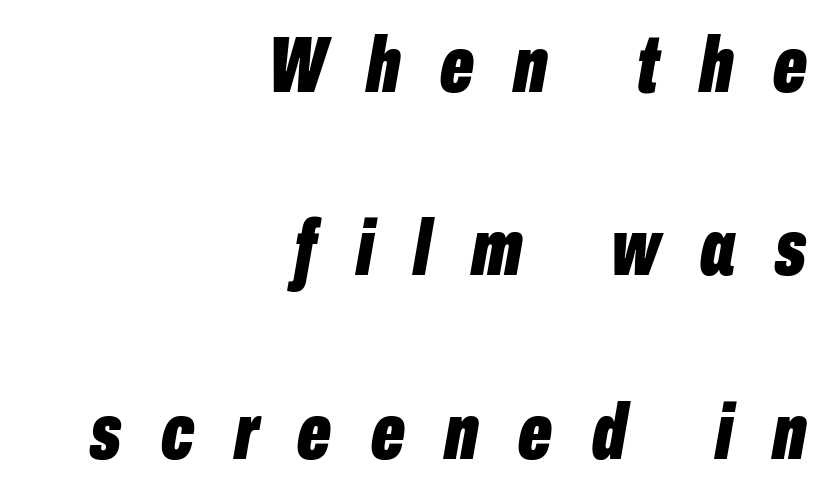
Q: Is the text bold? A: Yes.
Q: Is the text italic (slanted)? A: Yes, it leans right by about 10 degrees.
Q: Is the text underlined? A: No.
Q: How is the paragraph aligned? A: Right-aligned.
Q: Is the spacing between letters normal or unusually wide? A: Unusually wide.
Q: Is the spacing between lines tight, normal or loose? A: Loose.
Q: Width (condensed, normal, or wide)? A: Condensed.
Q: Stroke contrast? A: Low.
Q: x-height? A: Medium.
Q: Monospaced? A: No.
